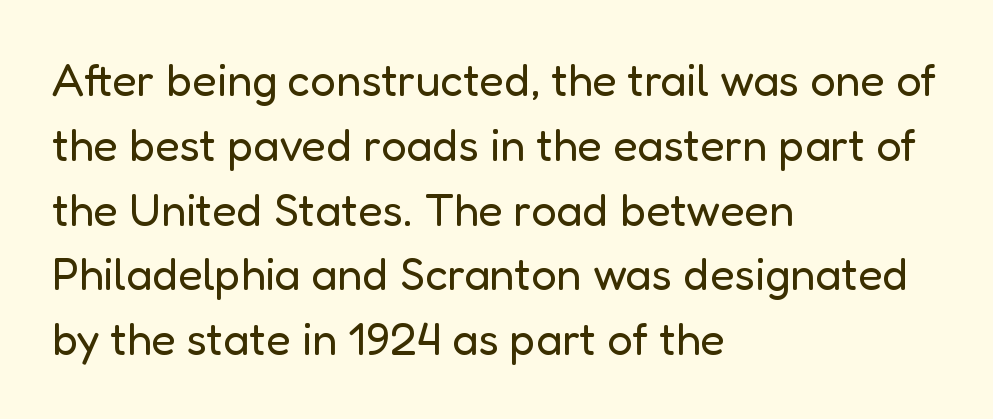
The image shows 45 px regular-weight sans-serif type, upright; set left-aligned, normal line spacing (1.44x), normal letter spacing, not underlined; low stroke contrast and a medium x-height.
